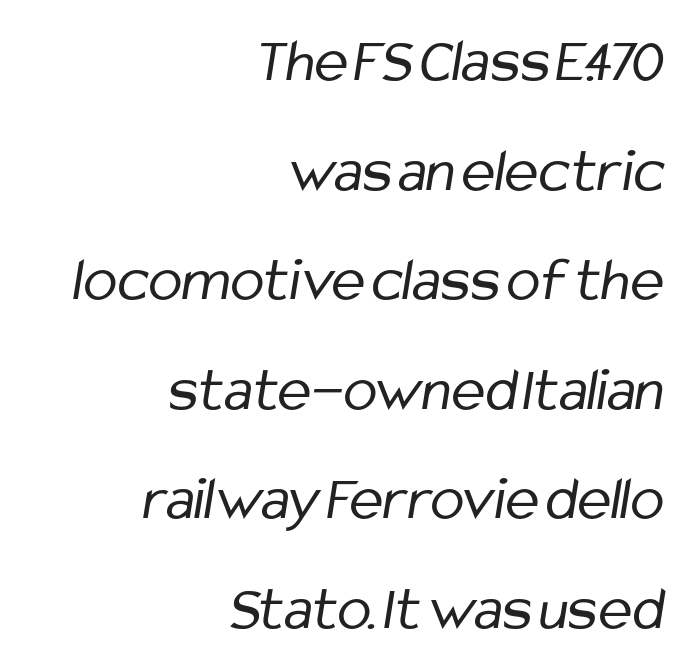
Nothing unusual about the tracking: characters are spaced as the font intends. Each stroke keeps to a modest, everyday thickness or less. Descenders are the only things crossing below the line. Here the designer chose a conventional face with non-uniform glyph widths. You can tell from the bare stems that sans-serif type was used.
